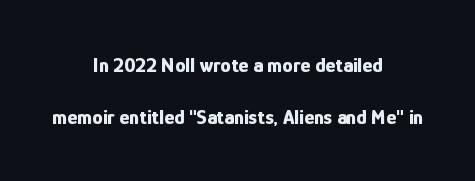
Q: Is the text bold? A: Yes.
Q: Is the text italic (slanted)? A: No, it is upright.
Q: Is the text underlined? A: No.
Q: How is the paragraph aligned? A: Centered.
Q: Is the spacing between letters normal or unusually wide? A: Normal.
Q: Is the spacing between lines tight, normal or loose? A: Loose.
